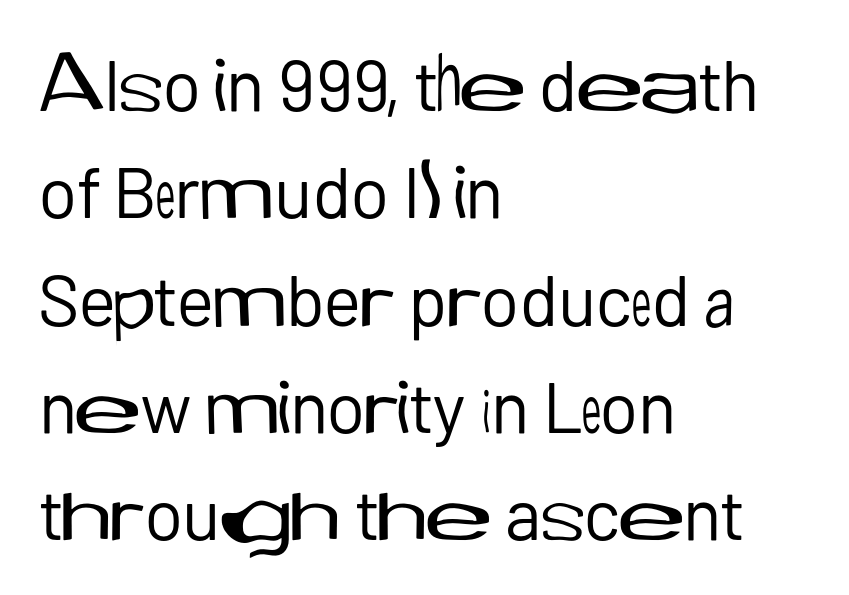
{"serif": "no", "italic": "no", "bold": "no", "weight": "regular", "width": "normal", "stroke_contrast": "low", "x_height": "medium", "monospaced": "no", "underline": "no", "align": "left", "line_spacing": "normal", "line_spacing_ratio": 1.49, "letter_spacing": "normal", "letter_spacing_em": 0.0, "glyph_px": 72}
